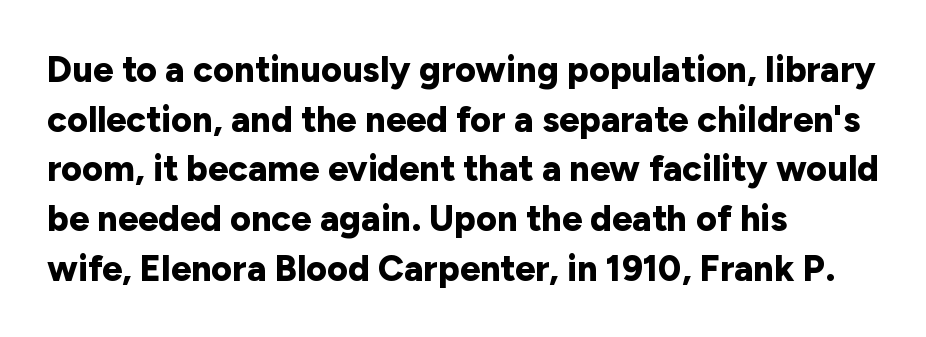
The image shows 36 px bold sans-serif type, upright; set left-aligned, normal line spacing (1.38x), normal letter spacing, not underlined; low stroke contrast and a medium x-height.
